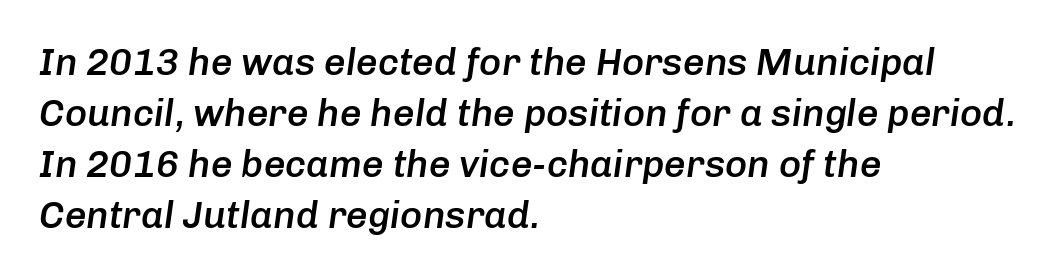
Decoration check: the copy has no underline. Italic: yes, the glyphs are oblique. Character widths vary here, with narrow letters taking less room than wide ones. This is the in-between weight designers call semibold or demi.
